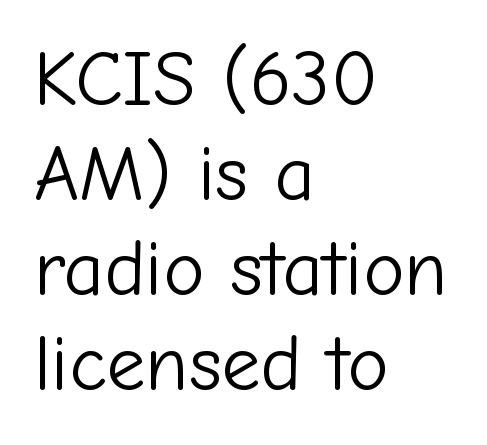
{"serif": "no", "italic": "no", "bold": "no", "weight": "light", "width": "normal", "stroke_contrast": "low", "x_height": "medium", "monospaced": "no", "underline": "no", "align": "left", "line_spacing_ratio": 1.22, "letter_spacing": "normal", "letter_spacing_em": 0.0, "glyph_px": 78}
